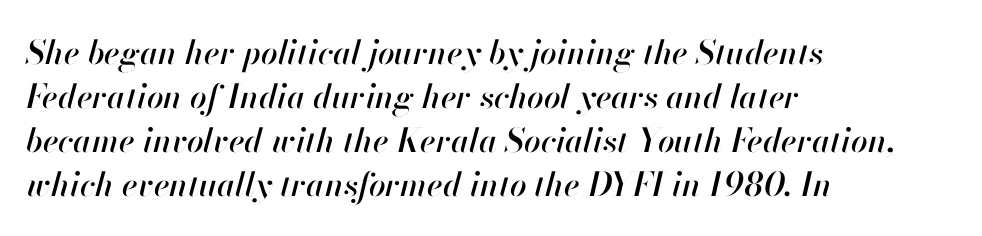
The rendering uses natural spacing where letterforms have individual widths. Interline gaps are of average width in this sample. Words appear dense and cohesive because spacing is normal. The zone under the glyphs is completely vacant.
